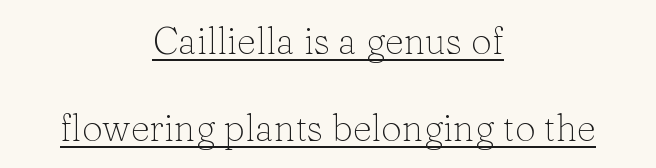
The image shows 37 px light serif type, upright; set centered, loose line spacing (2.34x), normal letter spacing, underlined; low stroke contrast and a medium x-height.
